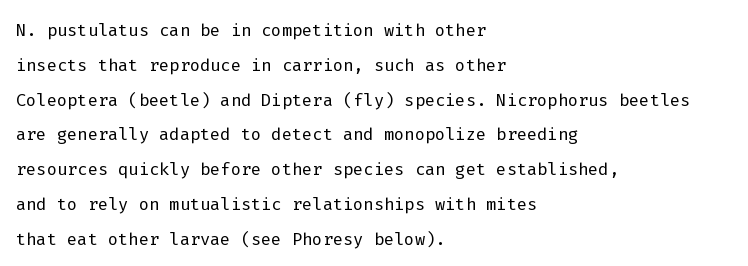
{"italic": "no", "bold": "no", "underline": "no", "align": "left", "line_spacing": "normal", "line_spacing_ratio": 1.45, "letter_spacing": "normal", "letter_spacing_em": 0.0, "glyph_px": 24}
